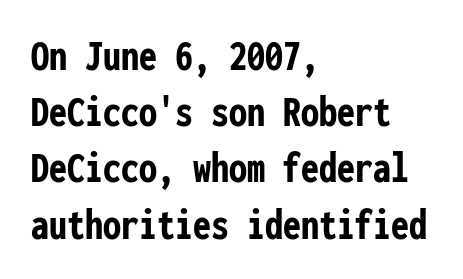
Notice how the passage keeps a crisp vertical edge on the left only. Monospaced: the letters line up in strict vertical columns. The specimen omits any rule beneath the text block's lines. Every character sits straight up, as roman type does. In terms of letterspacing, this is plain default setting.
